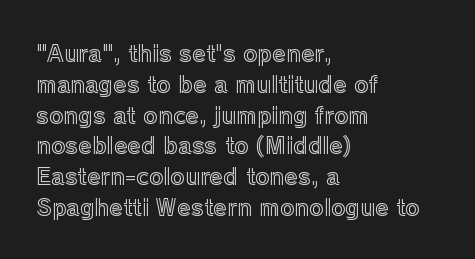
The image shows 22 px text type, upright; set left-aligned, normal line spacing (1.4x), normal letter spacing, not underlined.
